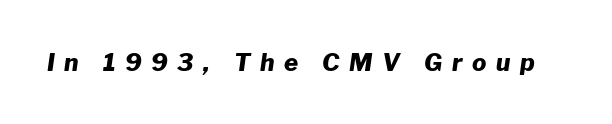
{"italic": "yes", "lean": "right", "slant_degrees": 8, "bold": "yes", "underline": "no", "letter_spacing": "wide", "letter_spacing_em": 0.4, "glyph_px": 24}
